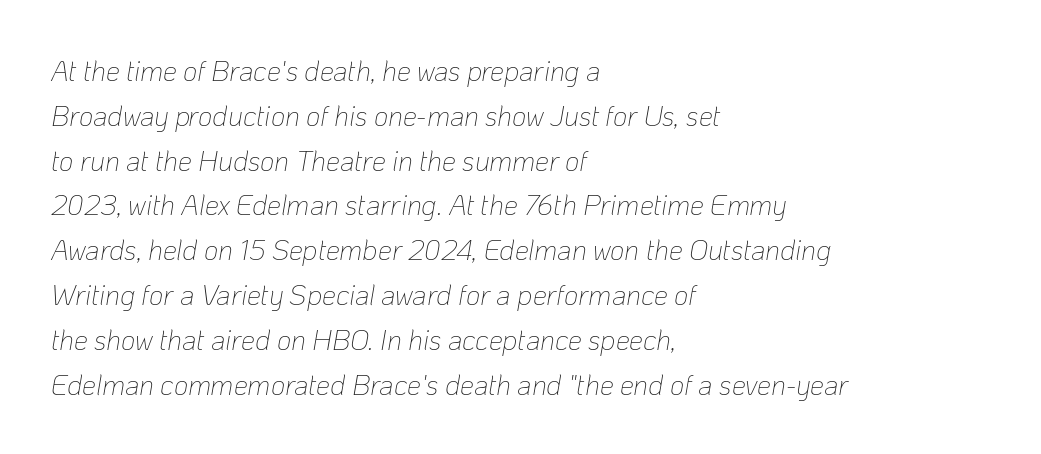
The font is comparable to plain body text, perhaps lighter. The passage shown has conventional tracking throughout. The zone under the glyphs is completely vacant. Line beginnings align vertically; line endings do not. A typesetter would mark this as italic. Note the varied advance widths — an 'i' is clearly narrower than an 'm'.
